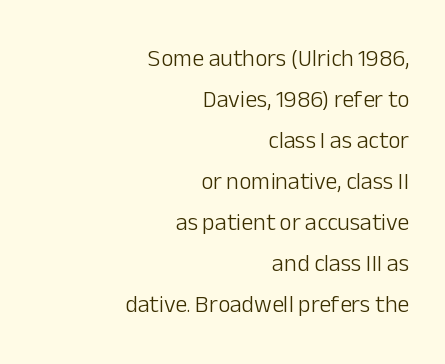
{"italic": "no", "bold": "no", "underline": "no", "align": "right", "line_spacing_ratio": 1.71, "letter_spacing": "normal", "letter_spacing_em": 0.0, "glyph_px": 24}
